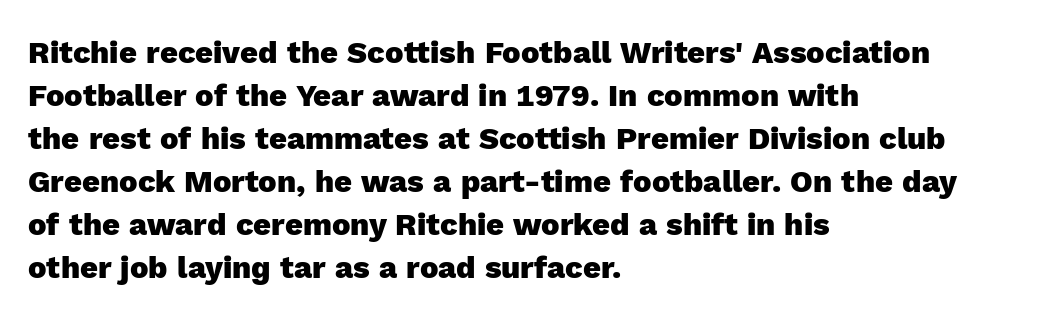
The image shows 31 px heavy sans-serif type, upright; set left-aligned, normal line spacing (1.39x), normal letter spacing, not underlined; a medium x-height.
